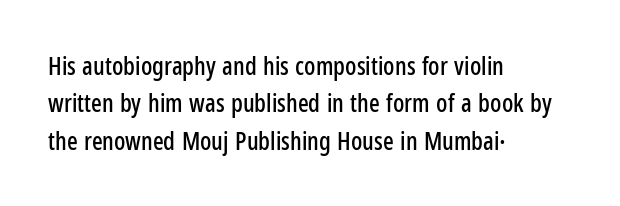
Q: Is the text italic (slanted)? A: No, it is upright.
Q: Is the text underlined? A: No.
Q: How is the paragraph aligned? A: Left-aligned.
Q: Is the spacing between letters normal or unusually wide? A: Normal.
Q: Is the spacing between lines tight, normal or loose? A: Normal.
